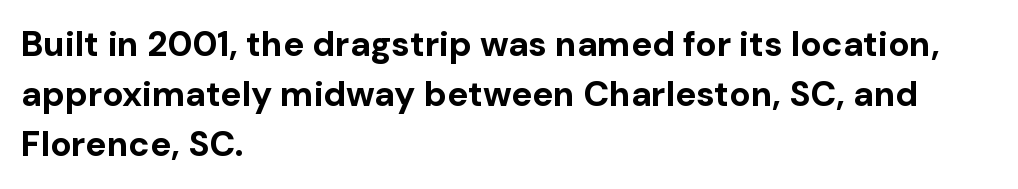
The image shows 35 px bold sans-serif type, upright; set left-aligned, normal line spacing (1.43x), normal letter spacing, not underlined; low stroke contrast and a medium x-height.
